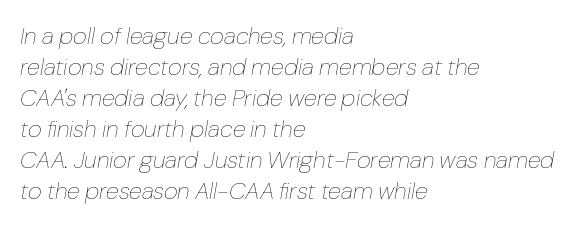
{"italic": "yes", "lean": "right", "slant_degrees": 10, "bold": "no", "underline": "no", "align": "left", "line_spacing": "normal", "line_spacing_ratio": 1.29, "letter_spacing": "normal", "letter_spacing_em": 0.0, "glyph_px": 24}
